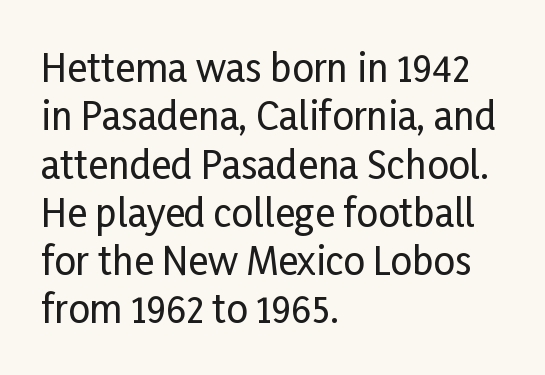
The image shows 38 px condensed sans-serif type, upright; set left-aligned, normal line spacing (1.27x), normal letter spacing, not underlined; low stroke contrast and a medium x-height.
